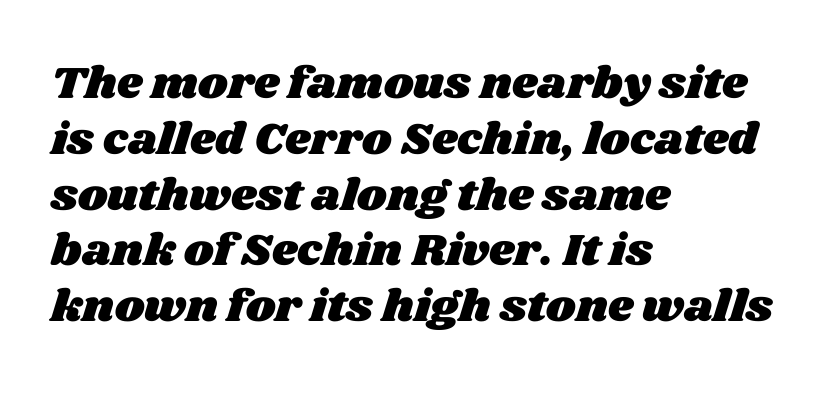
{"width": "wide", "stroke_contrast": "medium", "x_height": "large", "monospaced": "no", "underline": "no", "align": "left", "line_spacing_ratio": 1.24, "letter_spacing": "normal", "letter_spacing_em": 0.0, "glyph_px": 45}
